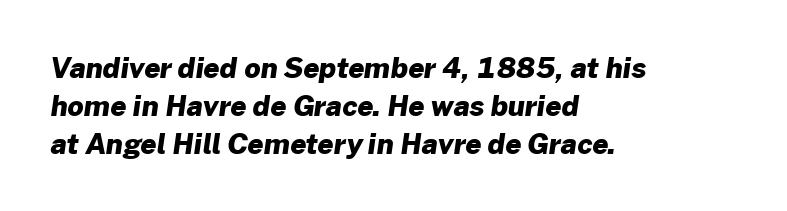
The image shows 28 px heavy sans-serif type; set left-aligned, normal line spacing (1.36x), normal letter spacing, not underlined; low stroke contrast and a medium x-height.
